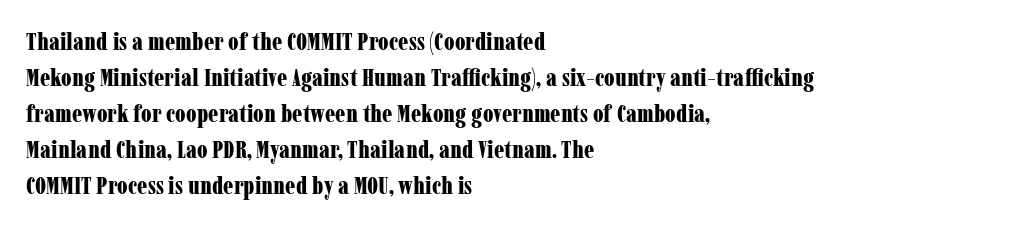
Nope, not italic — everything's standing straight. A normal amount of white space separates one row of letters from the next. Pretty heavy lettering here — definitely bold. Line starts are locked; line ends wander. Tracking here is standard; glyphs follow each other at the usual distance. Decoration check: the copy has no underline.
